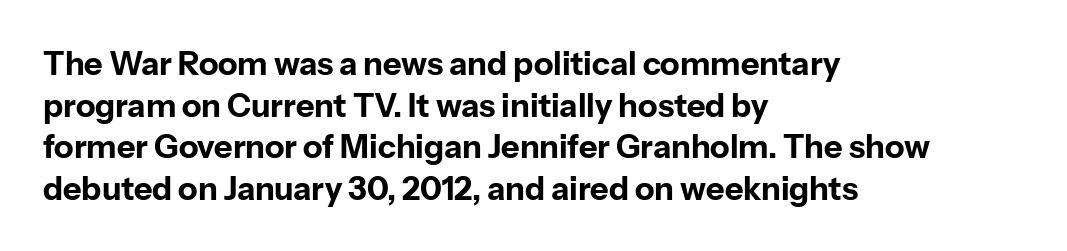
Vertically, the passage feels balanced, rows spaced as you'd expect. Layout note: lines flush left. The face used here is a sans, in the tradition of grotesques and geometrics. What stands out about the letter spacing? Nothing — it is the standard amount.
